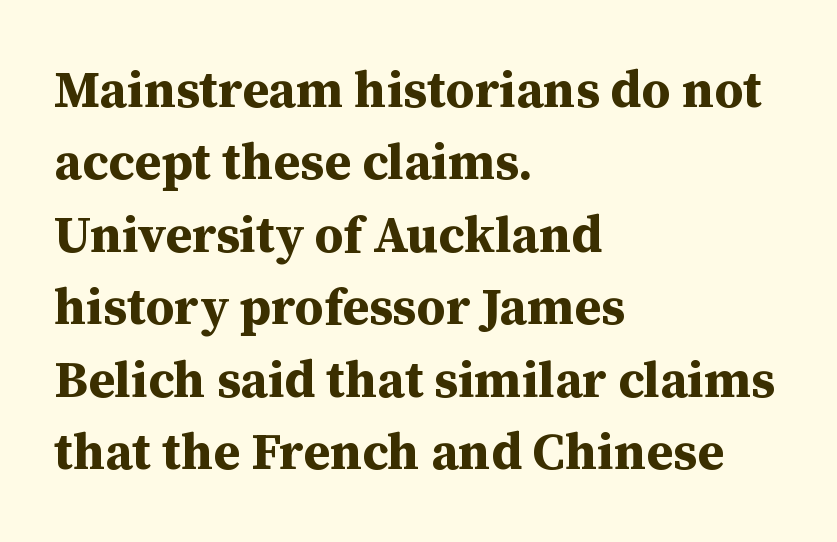
The image shows 51 px bold serif type, upright; set left-aligned, normal line spacing (1.42x), normal letter spacing, not underlined; medium stroke contrast and a medium x-height.
